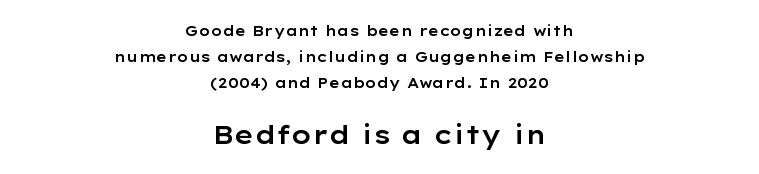
How are the letters spaced? Ordinarily, with no added tracking. The letters in the lower block stand taller than those in the block above. Is there any slant? The stems are plumb. Just letters on the line, the space beneath them empty. Compared with a flush-left layout, this one balances lines on the center instead.
